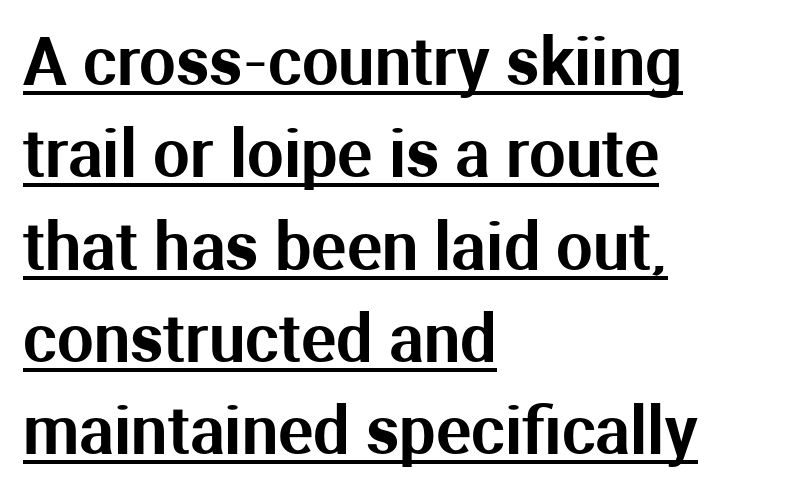
The image shows 65 px sans-serif type, upright; set left-aligned, normal line spacing (1.42x), normal letter spacing, underlined; medium stroke contrast and a medium x-height.
